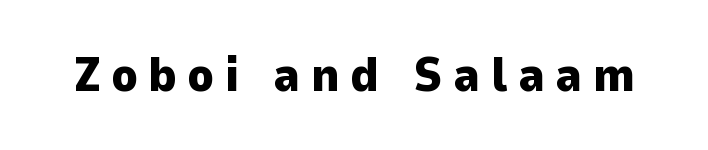
The image shows 49 px heavy sans-serif type, upright; set unusually wide letter spacing (+0.21 em), not underlined; low stroke contrast and a medium x-height.
